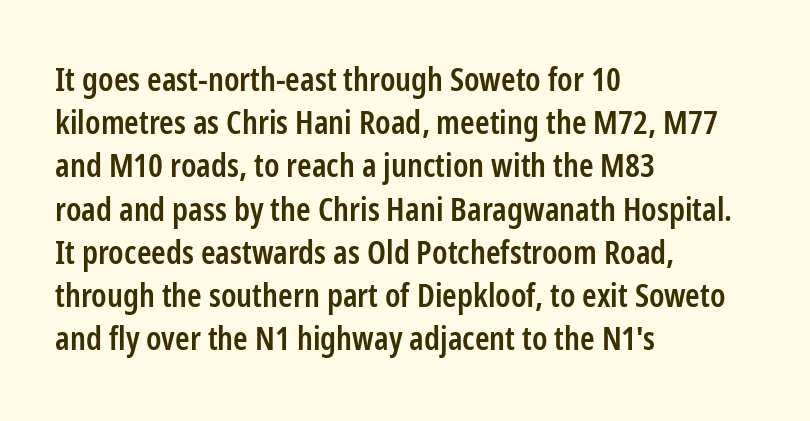
The image shows 33 px semibold, condensed sans-serif type, upright; set left-aligned, normal line spacing (1.31x), normal letter spacing, not underlined; low stroke contrast and a medium x-height.
